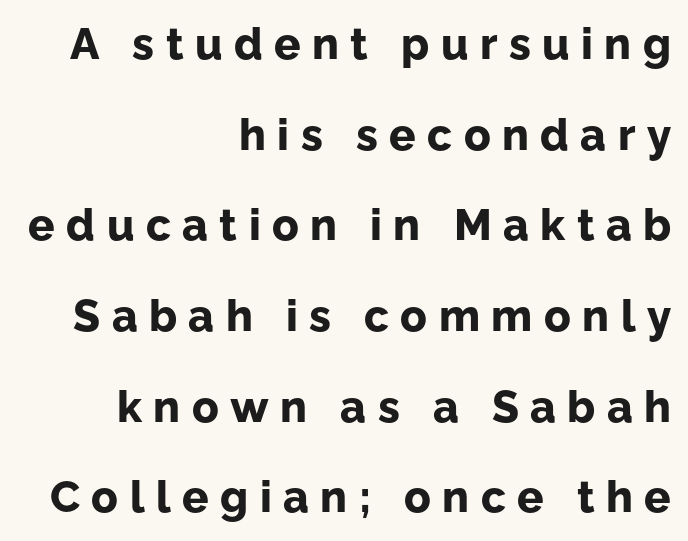
Q: Is the text bold? A: Yes.
Q: Is the text italic (slanted)? A: No, it is upright.
Q: Is the typeface a serif or a sans-serif typeface? A: Sans-serif.
Q: Is the text underlined? A: No.
Q: How is the paragraph aligned? A: Right-aligned.
Q: Is the spacing between letters normal or unusually wide? A: Unusually wide.
Q: Is the spacing between lines tight, normal or loose? A: Loose.
Q: Width (condensed, normal, or wide)? A: Normal.
Q: Stroke contrast? A: Low.
Q: x-height? A: Medium.
Q: Monospaced? A: No.
